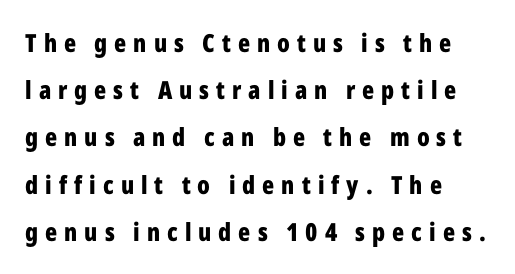
{"italic": "no", "bold": "yes", "underline": "no", "align": "left", "line_spacing_ratio": 1.89, "letter_spacing": "wide", "letter_spacing_em": 0.28, "glyph_px": 25}
